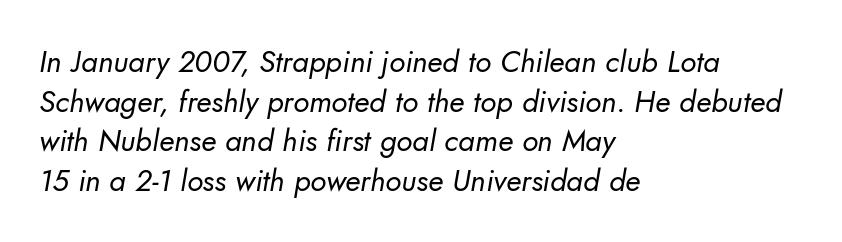
Which margin do the lines hug? The left one — the right edge is uneven. The passage shown is not bold in any degree. The horizontal fit of the characters is conventional and even. The letters carry no serifs — their stems end cleanly without finishing strokes. Does the leading feel generous? No, just average.
